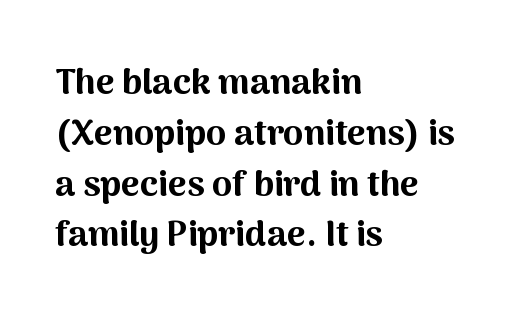
Unlike italic type, these characters show no tilt at all. Does the weight exceed regular? Yes, all the way to bold. In CSS terms this would be text-align: left. A typesetter would call this proportional, since set widths differ per character. The designer left line spacing at the default.
